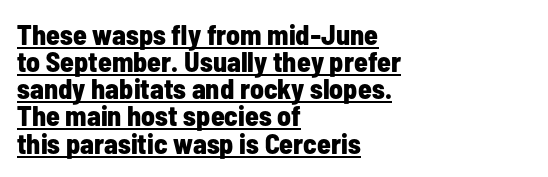
The image shows 28 px bold, condensed sans-serif type, upright; set left-aligned, tight line spacing (0.97x), normal letter spacing, underlined; low stroke contrast and a medium x-height.
